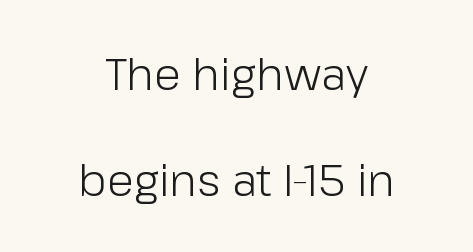
{"serif": "no", "italic": "no", "bold": "no", "weight": "light", "width": "normal", "stroke_contrast": "low", "x_height": "medium", "monospaced": "no", "underline": "no", "align": "center", "line_spacing": "loose", "line_spacing_ratio": 2.42, "letter_spacing": "normal", "letter_spacing_em": 0.0, "glyph_px": 44}
